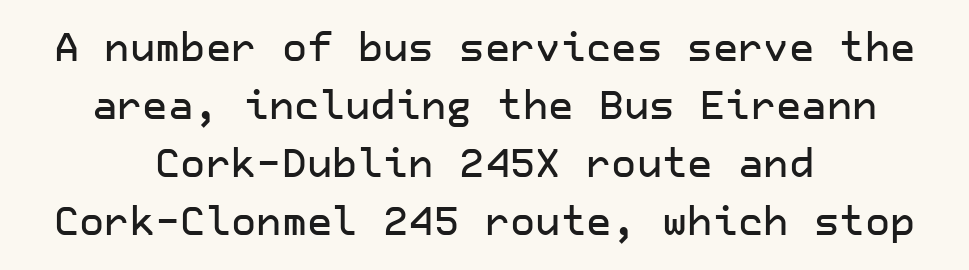
{"serif": "no", "italic": "no", "width": "normal", "stroke_contrast": "low", "x_height": "medium", "underline": "no", "align": "center", "line_spacing": "normal", "line_spacing_ratio": 1.49, "letter_spacing": "normal", "letter_spacing_em": 0.0, "glyph_px": 39}
